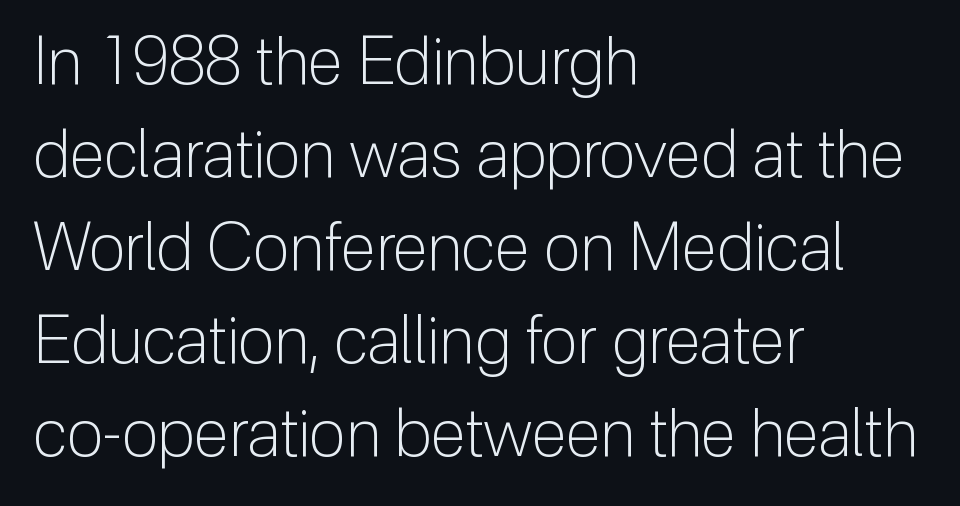
The image shows 66 px light sans-serif type, upright; set left-aligned, normal line spacing (1.41x), normal letter spacing, not underlined; low stroke contrast and a medium x-height.
